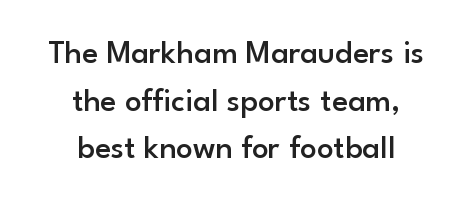
Q: Is the text bold? A: Semi-bold.
Q: Is the text italic (slanted)? A: No, it is upright.
Q: Is the typeface a serif or a sans-serif typeface? A: Sans-serif.
Q: Is the text underlined? A: No.
Q: How is the paragraph aligned? A: Centered.
Q: Is the spacing between letters normal or unusually wide? A: Normal.
Q: Is the spacing between lines tight, normal or loose? A: Normal.
Q: Width (condensed, normal, or wide)? A: Normal.
Q: Stroke contrast? A: Low.
Q: x-height? A: Small.
Q: Monospaced? A: No.
